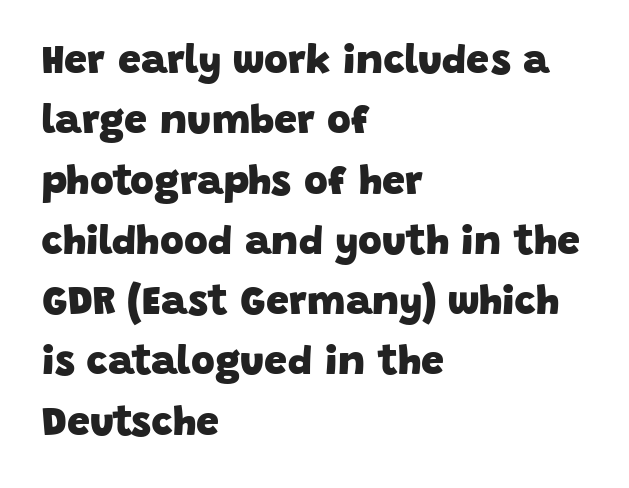
Q: Is the text bold? A: Yes.
Q: Is the typeface a serif or a sans-serif typeface? A: Sans-serif.
Q: Is the text underlined? A: No.
Q: How is the paragraph aligned? A: Left-aligned.
Q: Is the spacing between letters normal or unusually wide? A: Normal.
Q: Is the spacing between lines tight, normal or loose? A: Normal.
Q: Width (condensed, normal, or wide)? A: Normal.
Q: Stroke contrast? A: Low.
Q: x-height? A: Large.
Q: Monospaced? A: No.
